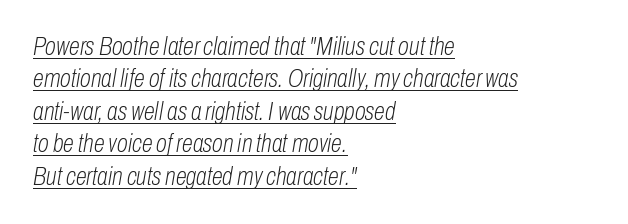
The image shows 25 px text type, italic (leaning right); set left-aligned, normal line spacing (1.3x), normal letter spacing, underlined.
